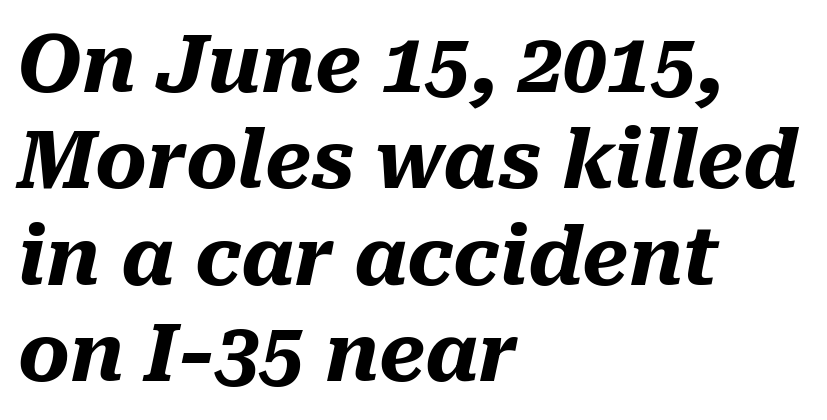
Q: Is the text bold? A: Yes.
Q: Is the text italic (slanted)? A: Yes, it leans right by about 10 degrees.
Q: Is the text underlined? A: No.
Q: How is the paragraph aligned? A: Left-aligned.
Q: Is the spacing between letters normal or unusually wide? A: Normal.
Q: Width (condensed, normal, or wide)? A: Normal.
Q: Stroke contrast? A: Medium.
Q: x-height? A: Medium.
Q: Monospaced? A: No.
